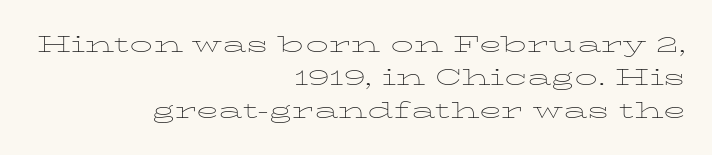
{"italic": "no", "bold": "no", "underline": "no", "align": "right", "line_spacing": "normal", "line_spacing_ratio": 1.44, "letter_spacing": "normal", "letter_spacing_em": 0.0, "glyph_px": 23}
